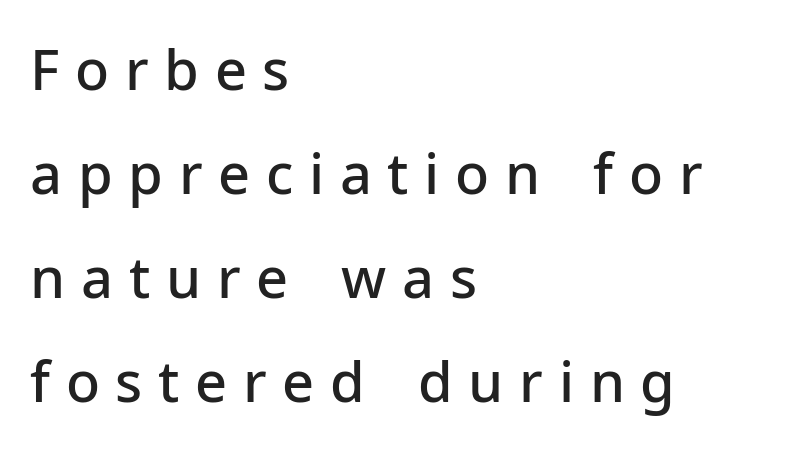
{"serif": "no", "italic": "no", "bold": "semi", "weight": "semibold", "width": "normal", "stroke_contrast": "low", "x_height": "medium", "monospaced": "no", "underline": "no", "align": "left", "line_spacing_ratio": 1.86, "letter_spacing": "wide", "letter_spacing_em": 0.28, "glyph_px": 56}
